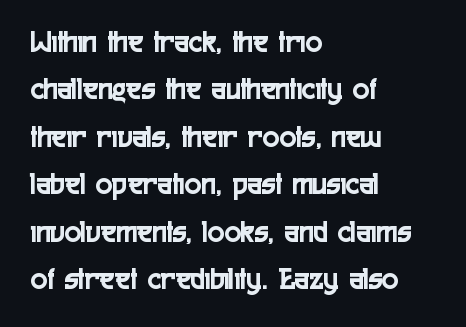
Q: Is the text italic (slanted)? A: No, it is upright.
Q: Is the typeface a serif or a sans-serif typeface? A: Sans-serif.
Q: Is the text underlined? A: No.
Q: How is the paragraph aligned? A: Left-aligned.
Q: Is the spacing between letters normal or unusually wide? A: Normal.
Q: Is the spacing between lines tight, normal or loose? A: Normal.
Q: Width (condensed, normal, or wide)? A: Condensed.
Q: x-height? A: Medium.
Q: Monospaced? A: No.
